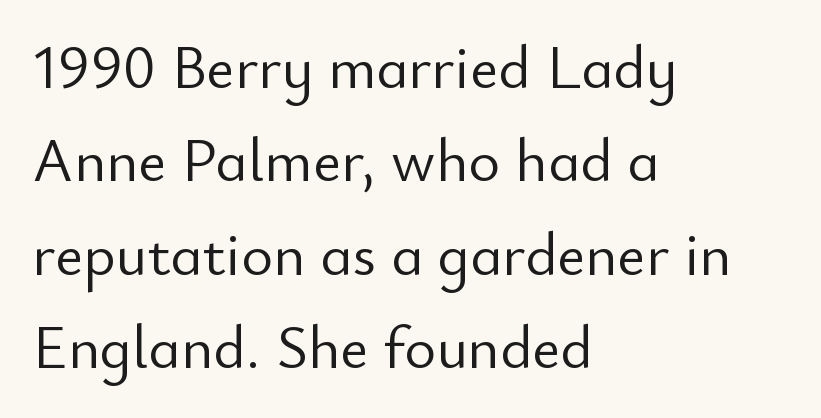
{"serif": "no", "italic": "no", "bold": "no", "weight": "light", "width": "normal", "stroke_contrast": "low", "x_height": "small", "monospaced": "no", "underline": "no", "align": "left", "line_spacing": "normal", "line_spacing_ratio": 1.53, "letter_spacing": "normal", "letter_spacing_em": 0.0, "glyph_px": 61}
